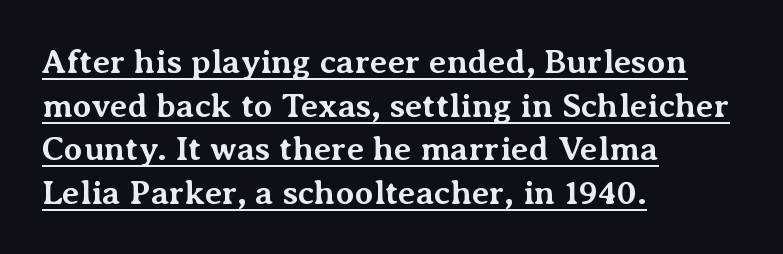
The image shows 34 px bold serif type, upright; set left-aligned, normal line spacing (1.28x), normal letter spacing, underlined; medium stroke contrast and a medium x-height.
